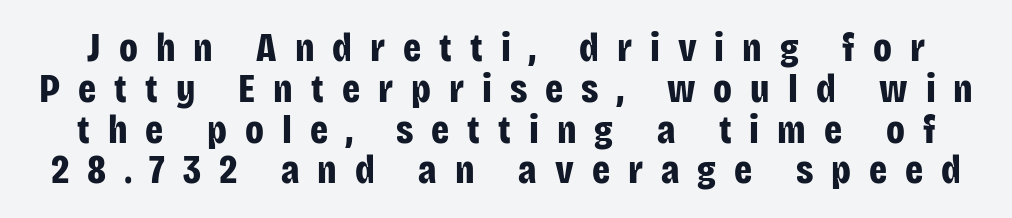
Q: Is the text bold? A: Yes.
Q: Is the text italic (slanted)? A: No, it is upright.
Q: Is the typeface a serif or a sans-serif typeface? A: Sans-serif.
Q: Is the text underlined? A: No.
Q: Is the spacing between letters normal or unusually wide? A: Unusually wide.
Q: Is the spacing between lines tight, normal or loose? A: Tight.
Q: Width (condensed, normal, or wide)? A: Condensed.
Q: Stroke contrast? A: Low.
Q: x-height? A: Large.
Q: Monospaced? A: No.
